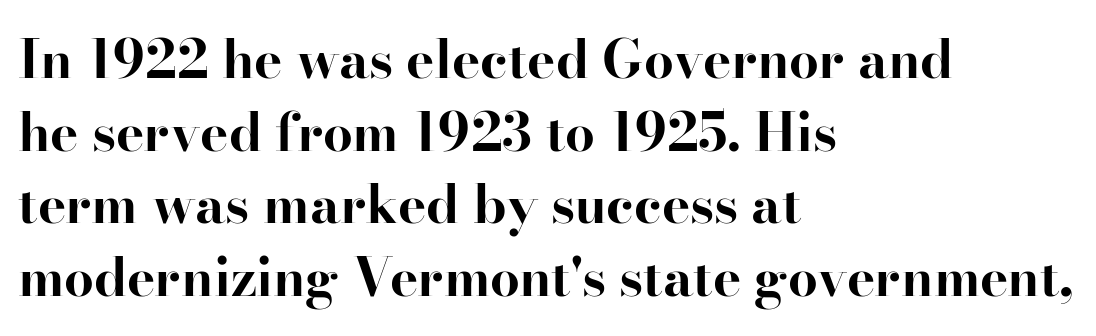
The letters are bold, with thick, heavy strokes. The vertical gap from one line to the next is medium. Typeset ragged right — the left edge is the straight one. A typesetter would call this proportional, since set widths differ per character. The designer went with a serif here, giving each stem small feet.
